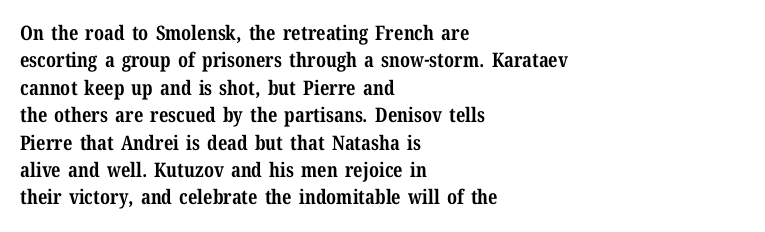
{"italic": "no", "bold": "yes", "underline": "no", "align": "left", "line_spacing": "normal", "line_spacing_ratio": 1.37, "letter_spacing": "normal", "letter_spacing_em": 0.0, "glyph_px": 20}
